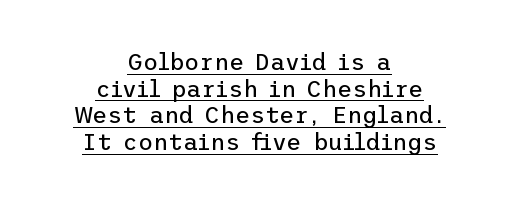
{"italic": "no", "bold": "no", "underline": "yes", "align": "center", "line_spacing_ratio": 1.16, "letter_spacing": "normal", "letter_spacing_em": 0.0, "glyph_px": 23}
